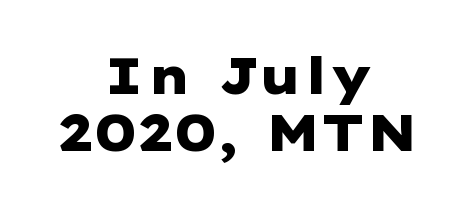
The image shows 51 px heavy, wide sans-serif type, upright; set centered, tight line spacing (1.12x), normal letter spacing, not underlined; low stroke contrast and a medium x-height.
